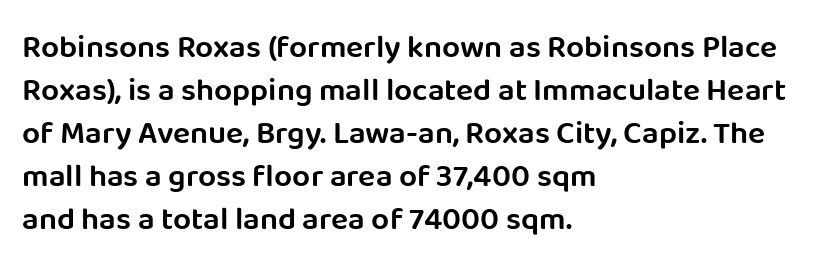
A semibold gives these letters moderate extra thickness, short of bold. Style check: upright. Students, observe: this is what conventionally led text looks like. The rendering uses natural spacing where letterforms have individual widths. Descenders hang freely into open space. Grotesque or geometric, the face here clearly has no serifs.
